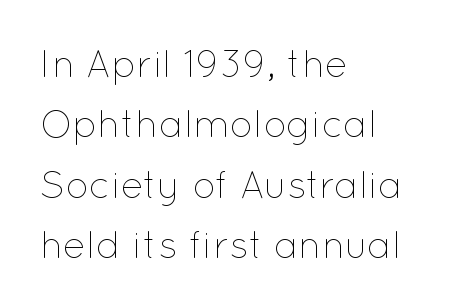
Q: Is the text bold? A: No.
Q: Is the text italic (slanted)? A: No, it is upright.
Q: Is the text underlined? A: No.
Q: How is the paragraph aligned? A: Left-aligned.
Q: Is the spacing between letters normal or unusually wide? A: Normal.
Q: Is the spacing between lines tight, normal or loose? A: Normal.
Q: Width (condensed, normal, or wide)? A: Normal.
Q: Stroke contrast? A: Low.
Q: x-height? A: Medium.
Q: Monospaced? A: No.
